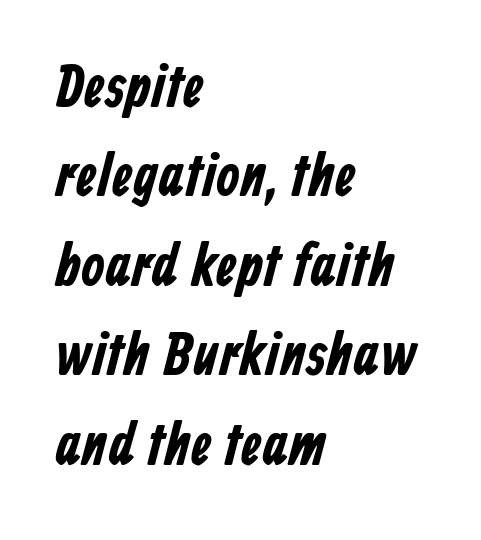
{"serif": "no", "width": "condensed", "stroke_contrast": "low", "x_height": "medium", "monospaced": "no", "underline": "no", "align": "left", "line_spacing": "normal", "line_spacing_ratio": 1.49, "letter_spacing": "normal", "letter_spacing_em": 0.0, "glyph_px": 60}
